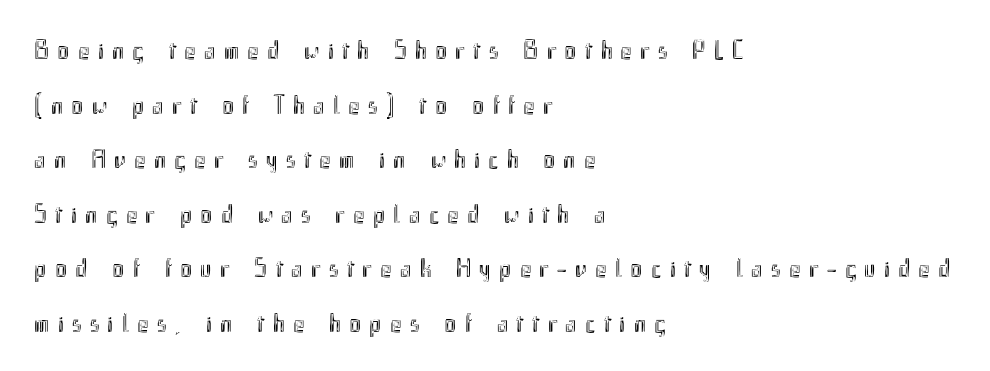
{"italic": "no", "underline": "no", "align": "left", "line_spacing": "loose", "line_spacing_ratio": 2.02, "letter_spacing": "wide", "letter_spacing_em": 0.31, "glyph_px": 27}
